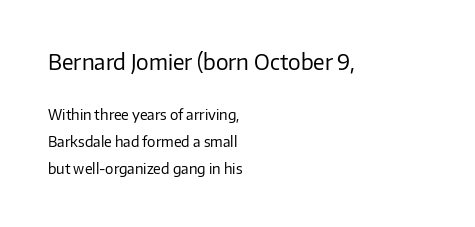
Q: Is the text bold? A: No.
Q: Is the text italic (slanted)? A: No, it is upright.
Q: Is the text underlined? A: No.
Q: How is the paragraph aligned? A: Left-aligned.
Q: Is the spacing between letters normal or unusually wide? A: Normal.
Q: Is the spacing between lines tight, normal or loose? A: Loose.
Q: Which block of text is set in a larger size, the first (top) or the second (bottom)? A: The first (top) one.
